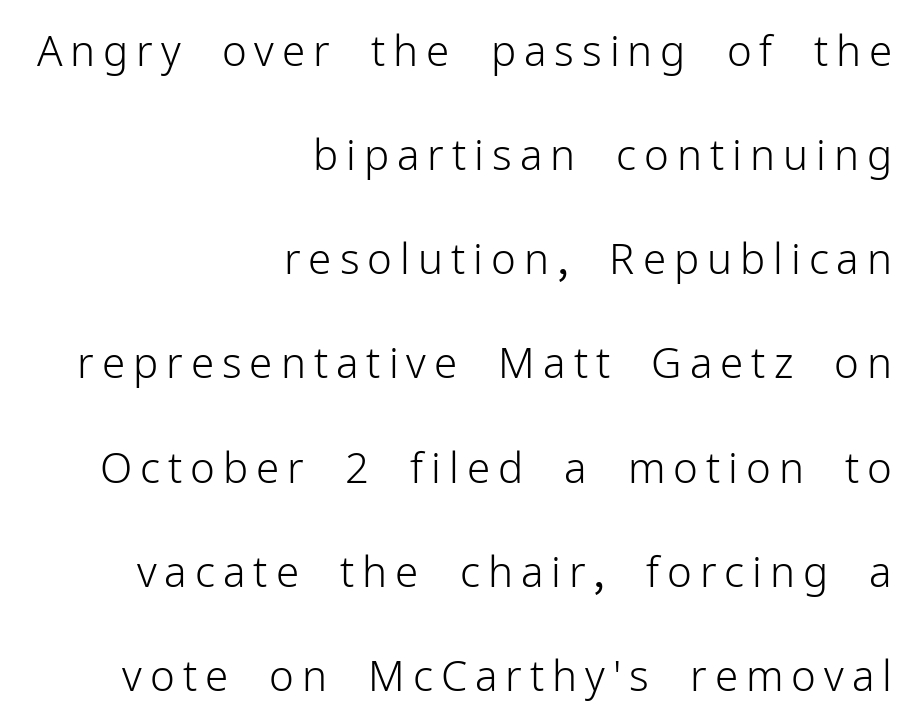
{"serif": "no", "italic": "no", "bold": "no", "weight": "light", "width": "normal", "stroke_contrast": "low", "x_height": "medium", "monospaced": "no", "underline": "no", "align": "right", "line_spacing": "loose", "line_spacing_ratio": 2.48, "glyph_px": 42}
